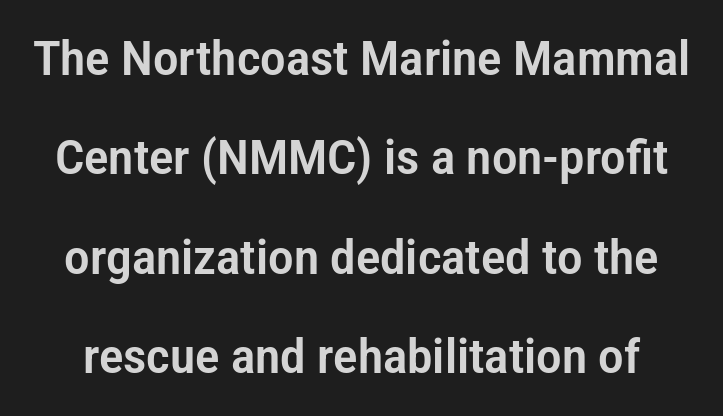
Beneath every word, the page is bare. Font category for this specimen: sans-serif. Varying glyph widths throughout — classic text-font behaviour. Every character sits straight up, as roman type does.
